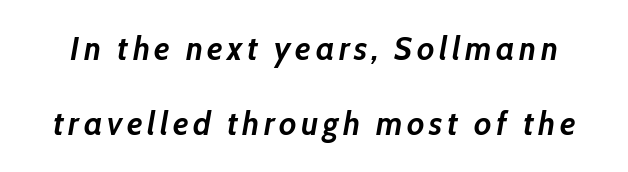
Q: Is the text bold? A: Yes.
Q: Is the text italic (slanted)? A: Yes, it leans right by about 10 degrees.
Q: Is the text underlined? A: No.
Q: Is the spacing between lines tight, normal or loose? A: Loose.
Q: Width (condensed, normal, or wide)? A: Normal.
Q: Stroke contrast? A: Low.
Q: x-height? A: Medium.
Q: Monospaced? A: No.
